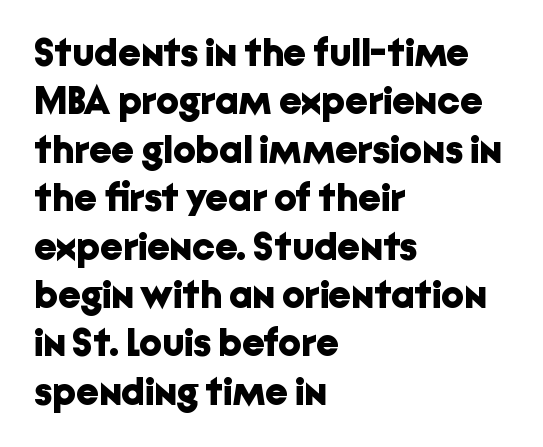
The image shows 40 px bold sans-serif type, upright; set left-aligned, line spacing 1.21x, normal letter spacing, not underlined; low stroke contrast and a medium x-height.
